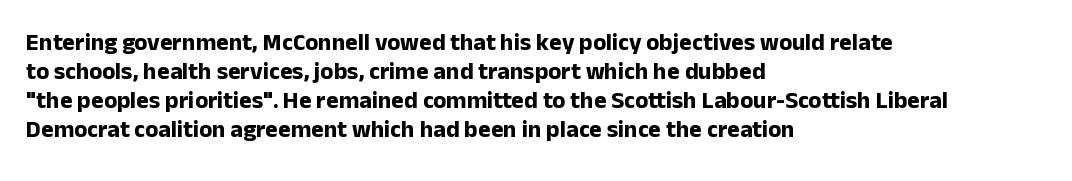
The image shows 24 px bold type, upright; set left-aligned, line spacing 1.21x, normal letter spacing, not underlined.
